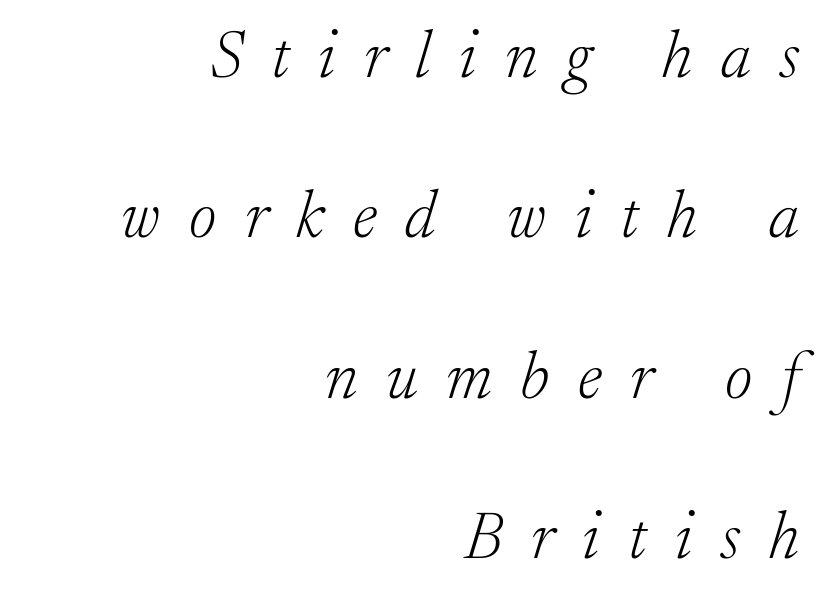
{"serif": "yes", "italic": "yes", "lean": "right", "slant_degrees": 17, "bold": "no", "weight": "light", "width": "normal", "stroke_contrast": "low", "x_height": "medium", "monospaced": "no", "underline": "no", "align": "right", "line_spacing": "loose", "line_spacing_ratio": 2.43, "letter_spacing": "wide", "letter_spacing_em": 0.43, "glyph_px": 66}
